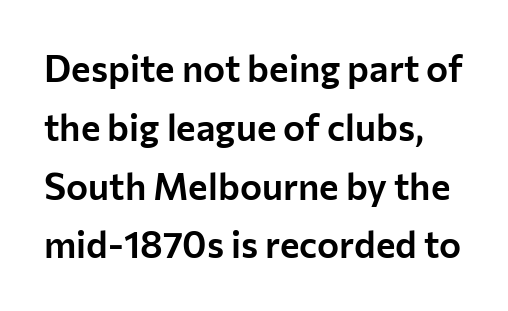
A typesetter would call this proportional, since set widths differ per character. Are there feet on the stems? There aren't — it's a sans. Plain, unruled lines of type. Tracking here is standard; glyphs follow each other at the usual distance. No italicization has been applied; the sample stays upright. The passage shown stacks its lines at a standard gap.
